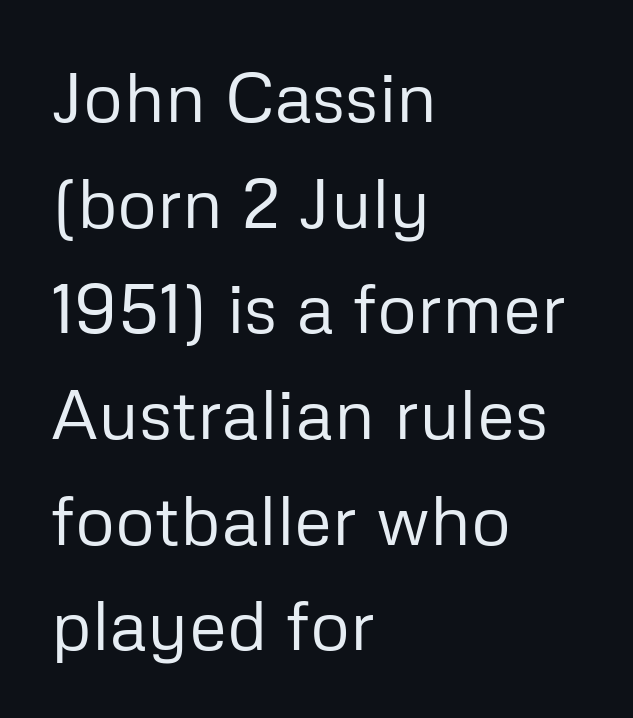
The ragged edge is on the right, which tells us the setting is flush left. Classification — sans serif. Words appear dense and cohesive because spacing is normal. The block of text has a typical density, with ordinary space between rows. Stems here are at most as thick as an everyday book face. Anything drawn beneath the words? Only blank space.
